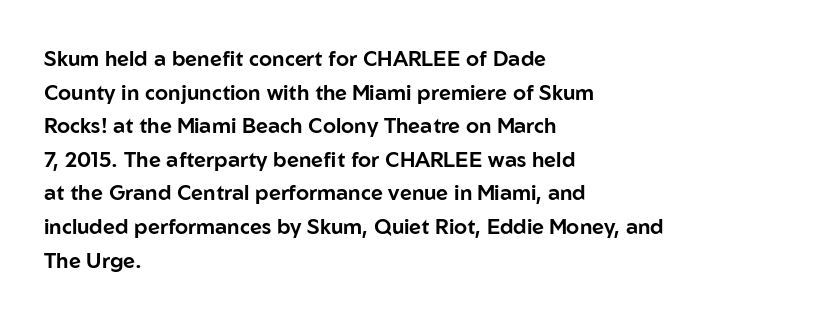
Q: Is the text italic (slanted)? A: No, it is upright.
Q: Is the text underlined? A: No.
Q: How is the paragraph aligned? A: Left-aligned.
Q: Is the spacing between letters normal or unusually wide? A: Normal.
Q: Is the spacing between lines tight, normal or loose? A: Normal.
